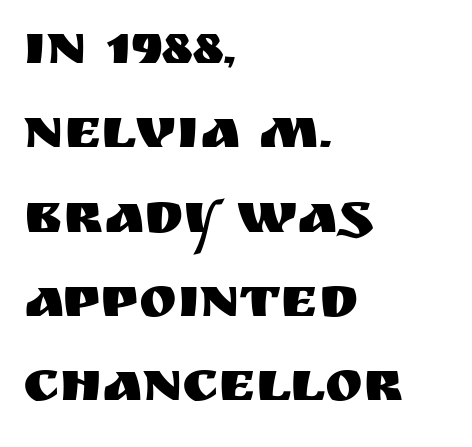
Q: Is the text italic (slanted)? A: No, it is upright.
Q: Is the typeface a serif or a sans-serif typeface? A: Sans-serif.
Q: Is the text underlined? A: No.
Q: How is the paragraph aligned? A: Left-aligned.
Q: Is the spacing between letters normal or unusually wide? A: Normal.
Q: Is the spacing between lines tight, normal or loose? A: Normal.
Q: Width (condensed, normal, or wide)? A: Normal.
Q: Stroke contrast? A: Medium.
Q: x-height? A: Large.
Q: Monospaced? A: No.
